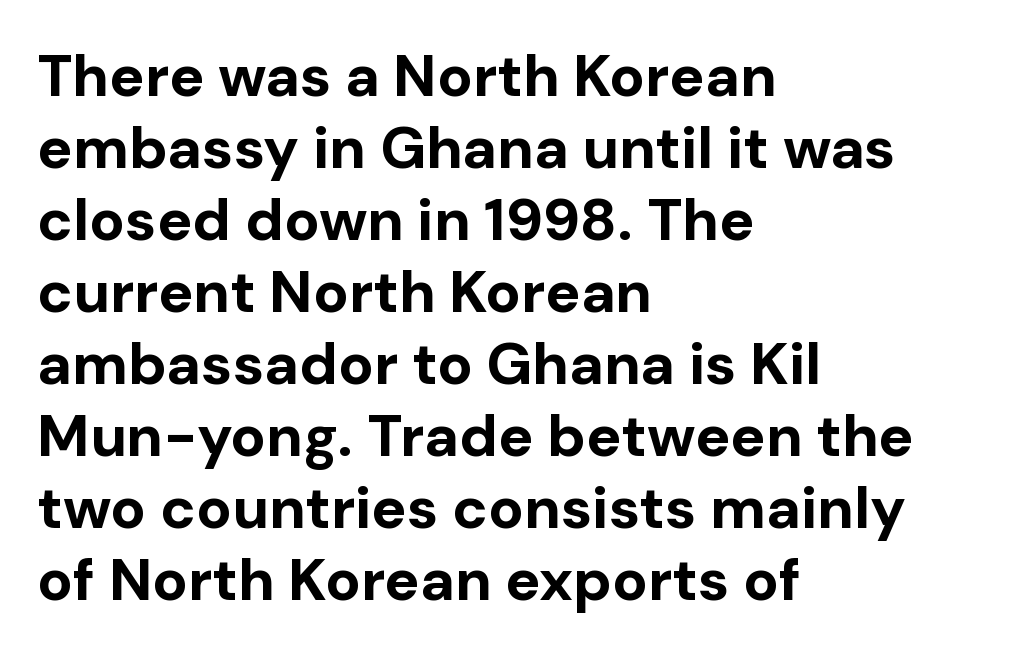
Q: Is the text bold? A: Yes.
Q: Is the text italic (slanted)? A: No, it is upright.
Q: Is the typeface a serif or a sans-serif typeface? A: Sans-serif.
Q: Is the text underlined? A: No.
Q: How is the paragraph aligned? A: Left-aligned.
Q: Is the spacing between letters normal or unusually wide? A: Normal.
Q: Width (condensed, normal, or wide)? A: Normal.
Q: Stroke contrast? A: Low.
Q: x-height? A: Medium.
Q: Monospaced? A: No.
